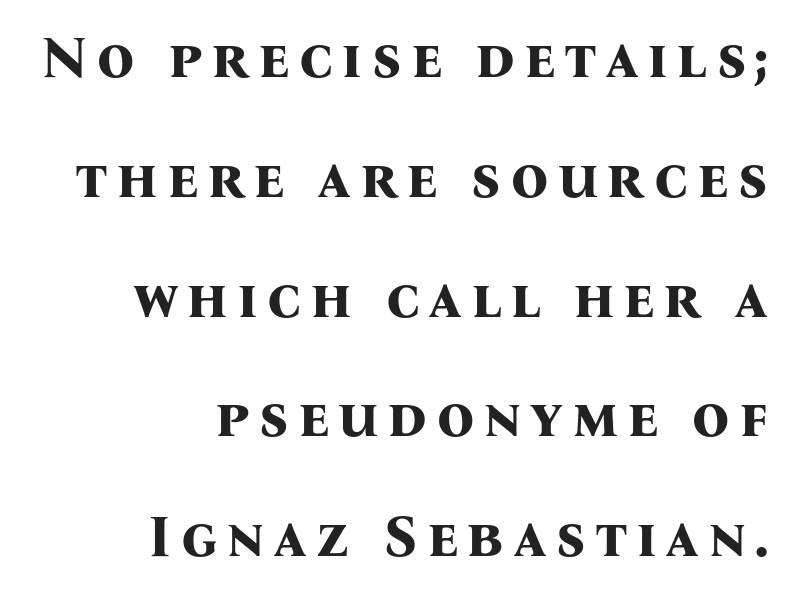
The image shows 59 px bold serif type, upright; set right-aligned, loose line spacing (2.03x), not underlined; medium stroke contrast and a medium x-height.
